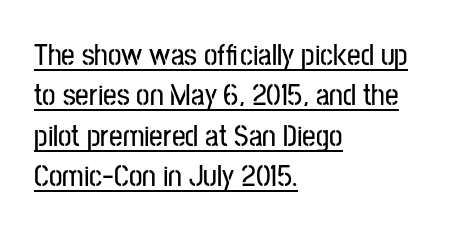
The words here are underlined. A typesetter would mark this as roman, not italic. The designer left line spacing at the default. Think of a printed novel: that variable character pitch is what you see here. Where is the straight margin? On the left. The horizontal fit of the characters is conventional and even.
